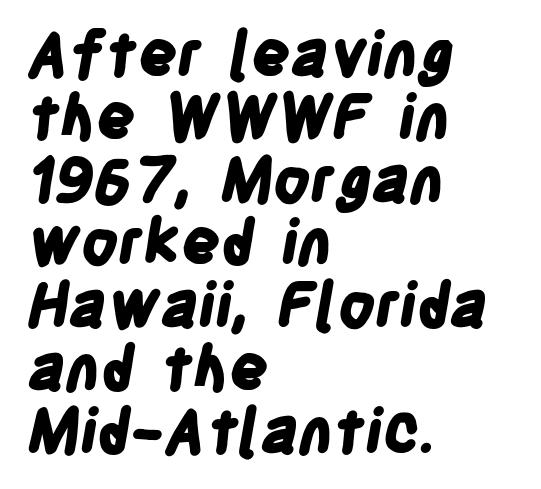
Notice how the passage keeps a crisp vertical edge on the left only. The face used here is proportionally spaced, like ordinary book or web type. Each word holds together tightly as a unit, with standard inter-letter gaps. Is there much room between lines? No — they nearly touch. This rendering employs a face without finishing strokes, i.e., a sans-serif.
